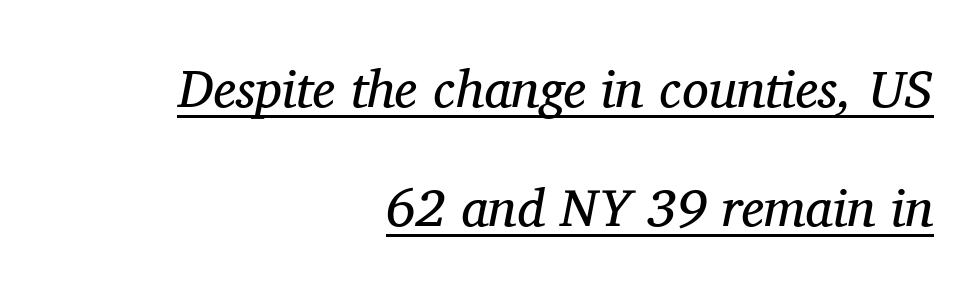
Q: Is the text bold? A: No.
Q: Is the text italic (slanted)? A: Yes, it leans right by about 11 degrees.
Q: Is the typeface a serif or a sans-serif typeface? A: Serif.
Q: Is the text underlined? A: Yes.
Q: How is the paragraph aligned? A: Right-aligned.
Q: Is the spacing between letters normal or unusually wide? A: Normal.
Q: Is the spacing between lines tight, normal or loose? A: Loose.
Q: Width (condensed, normal, or wide)? A: Normal.
Q: Stroke contrast? A: Medium.
Q: x-height? A: Medium.
Q: Monospaced? A: No.
